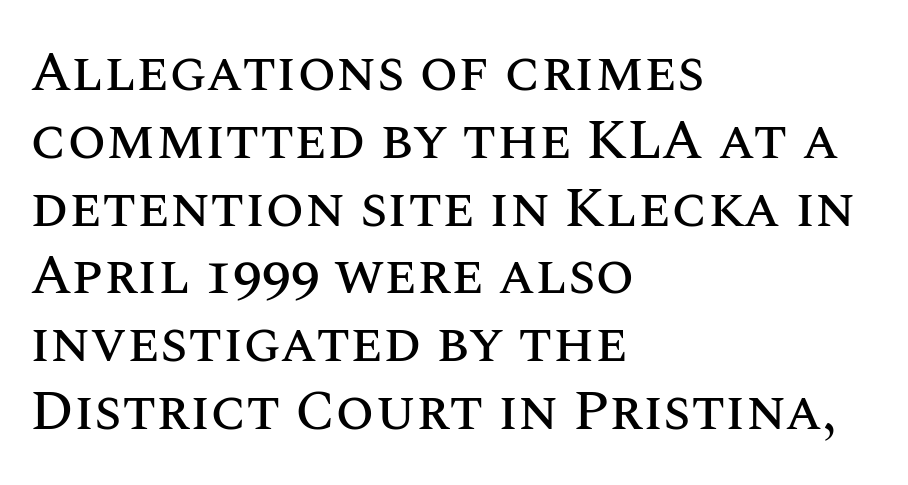
The passage shown has conventional tracking throughout. You can tell it's not italic because the verticals are truly vertical. Honestly, there is no underline to notice here at all. Proportional: the letters do not fall into vertical columns. Line beginnings align vertically; line endings do not.
